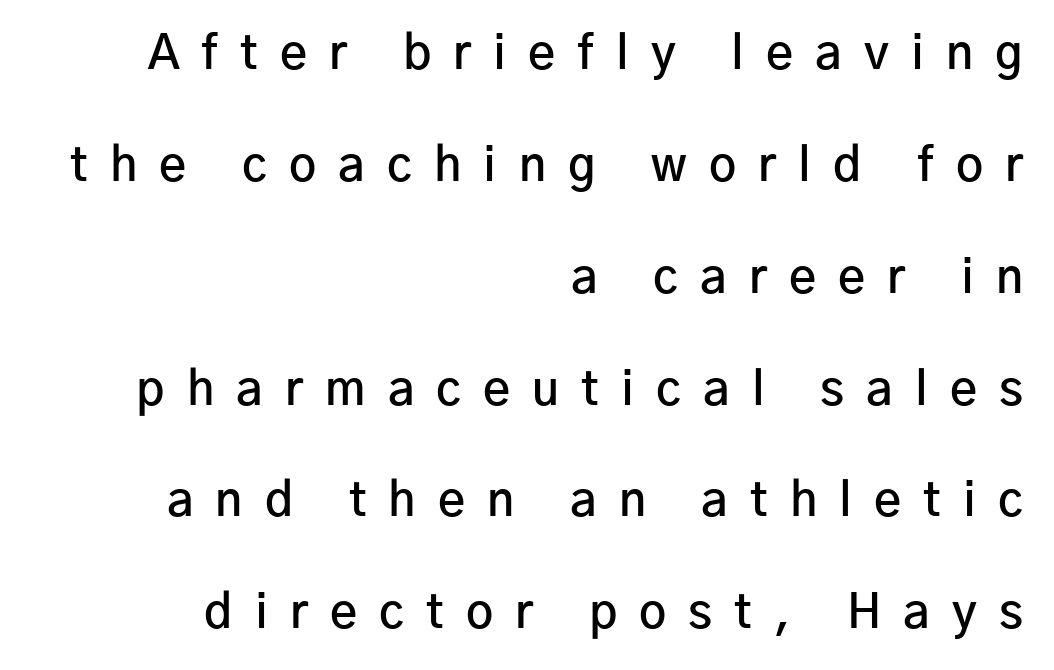
Posture: vertical. The horizontal fit of the characters is loose and conspicuously gappy. The typeface chosen for these lines omits serifs. This sample has the flowing, uneven cadence of proportional lettering. Bare-footed words on every line.
